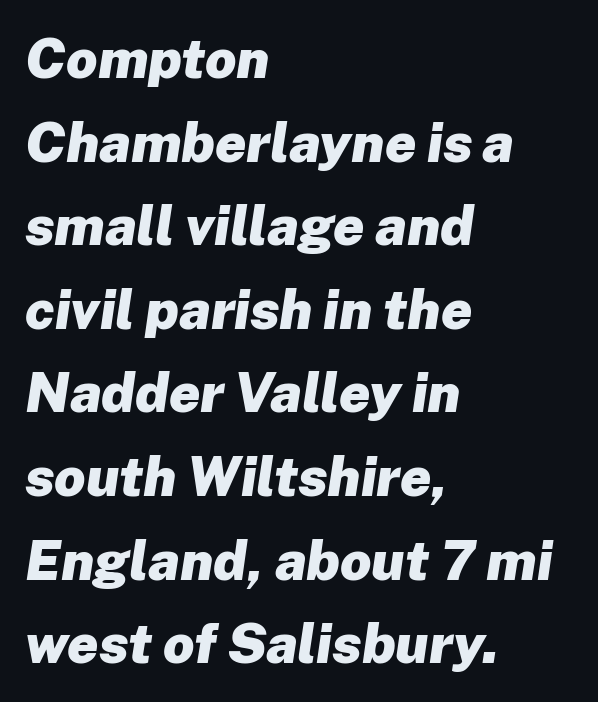
{"italic": "yes", "lean": "right", "slant_degrees": 8, "bold": "yes", "weight": "heavy", "width": "normal", "stroke_contrast": "low", "x_height": "medium", "monospaced": "no", "underline": "no", "align": "left", "line_spacing": "normal", "line_spacing_ratio": 1.52, "letter_spacing": "normal", "letter_spacing_em": 0.0, "glyph_px": 55}
